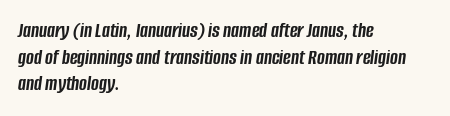
Q: Is the text bold? A: Yes.
Q: Is the text italic (slanted)? A: Yes, it leans right by about 8 degrees.
Q: Is the text underlined? A: No.
Q: How is the paragraph aligned? A: Left-aligned.
Q: Is the spacing between letters normal or unusually wide? A: Normal.
Q: Is the spacing between lines tight, normal or loose? A: Normal.
